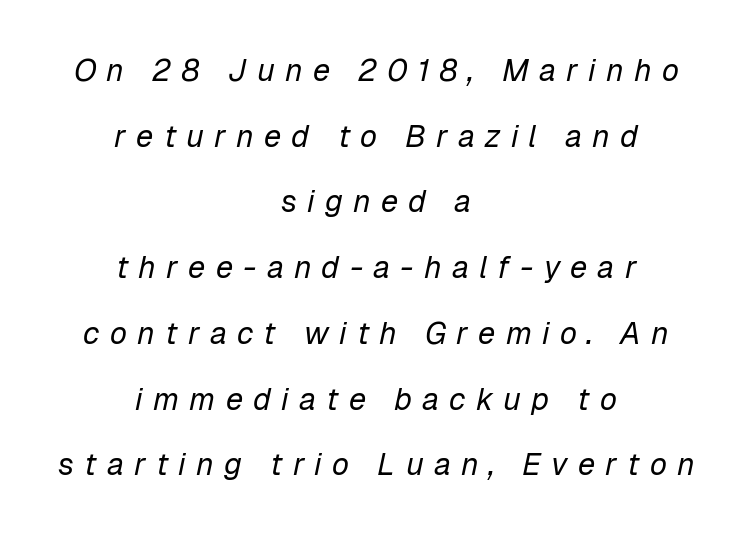
The image shows 31 px regular-weight type, italic (leaning right); set centered, loose line spacing (2.12x), unusually wide letter spacing (+0.33 em), not underlined; low stroke contrast and a medium x-height.
